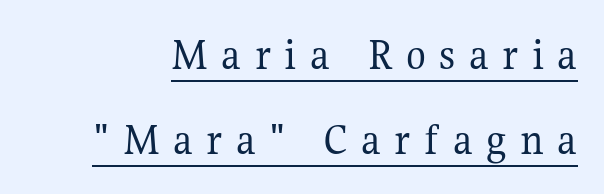
Quick note: underline on. The face used here is proportionally spaced, like ordinary book or web type. Heaviness? Minimal to ordinary, like unemphasized prose. Rendered with straight, roman letterforms. The face used here is seriffed, in the tradition of book romans. Honestly, the letter spacing is so wide it's the main thing you notice.
